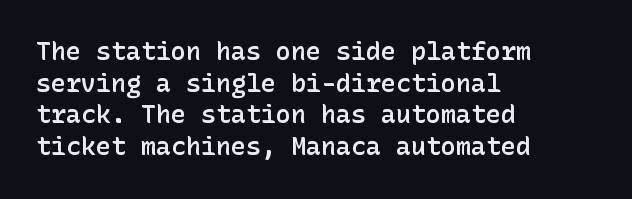
A semibold gives these letters moderate extra thickness, short of bold. The vertical gap from one line to the next is medium. The axis of the letterforms is exactly vertical. A typesetter would call this zero additional tracking. Plain, unruled lines of type. Leftover space on each line is placed entirely after the last word.
